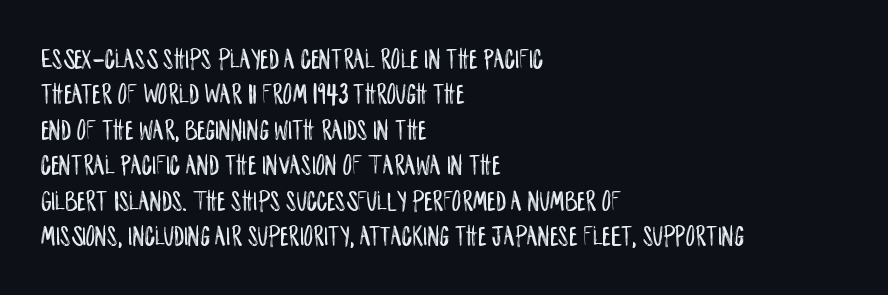
Alignment: flush left. Is this a sans? Yes — the strokes have no serifs. These lines were composed using upright roman letters. The tracking reads as untouched default to a designer's eye. The rendering uses natural spacing where letterforms have individual widths.
